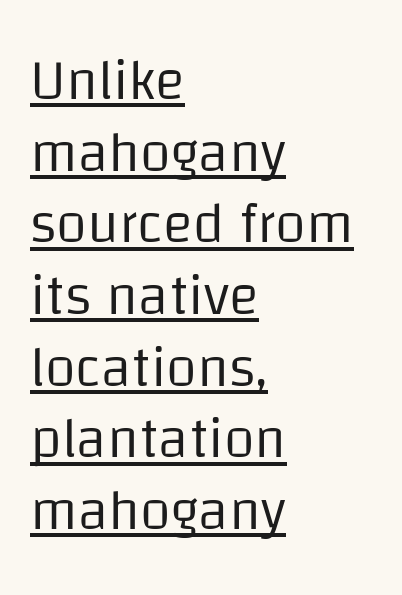
{"serif": "no", "italic": "no", "bold": "no", "weight": "regular", "width": "normal", "stroke_contrast": "low", "x_height": "large", "monospaced": "no", "underline": "yes", "align": "left", "line_spacing": "normal", "line_spacing_ratio": 1.28, "letter_spacing": "normal", "letter_spacing_em": 0.0, "glyph_px": 56}
